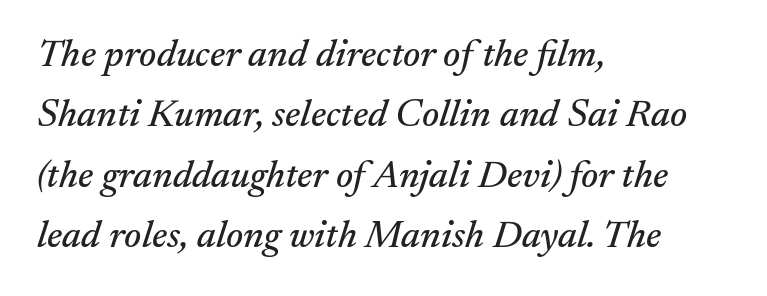
Q: Is the text italic (slanted)? A: Yes, it leans right by about 17 degrees.
Q: Is the typeface a serif or a sans-serif typeface? A: Serif.
Q: Is the text underlined? A: No.
Q: How is the paragraph aligned? A: Left-aligned.
Q: Is the spacing between letters normal or unusually wide? A: Normal.
Q: Is the spacing between lines tight, normal or loose? A: Normal.
Q: Width (condensed, normal, or wide)? A: Normal.
Q: Stroke contrast? A: Medium.
Q: x-height? A: Small.
Q: Monospaced? A: No.
